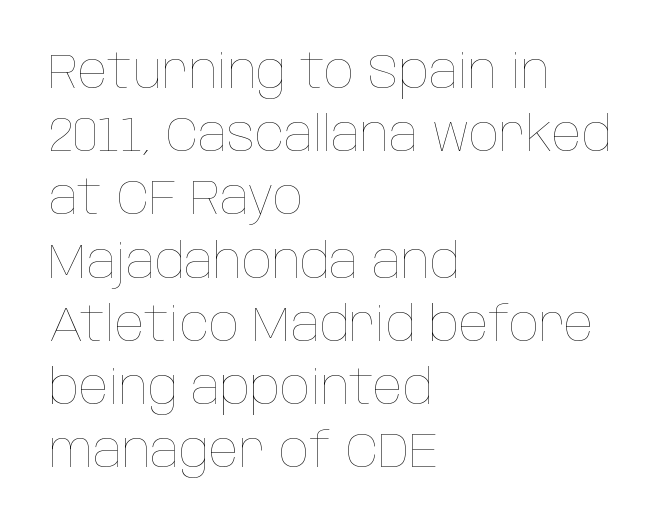
A typesetter would call this zero additional tracking. Characters remain perfectly vertical along every line. Horizontal bands of white between lines are of average thickness. Does the copy run flush right? No — it runs flush left.
